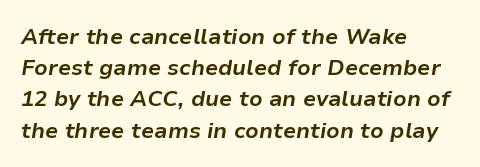
Q: Is the text bold? A: Yes.
Q: Is the text italic (slanted)? A: Yes, it leans right by about 9 degrees.
Q: Is the text underlined? A: No.
Q: How is the paragraph aligned? A: Left-aligned.
Q: Is the spacing between letters normal or unusually wide? A: Normal.
Q: Is the spacing between lines tight, normal or loose? A: Normal.
